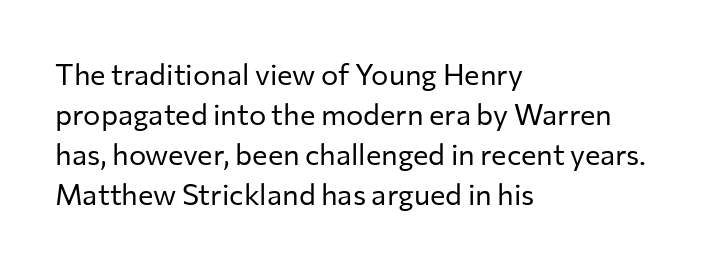
Q: Is the text bold? A: No.
Q: Is the text italic (slanted)? A: No, it is upright.
Q: Is the typeface a serif or a sans-serif typeface? A: Sans-serif.
Q: Is the text underlined? A: No.
Q: How is the paragraph aligned? A: Left-aligned.
Q: Is the spacing between letters normal or unusually wide? A: Normal.
Q: Is the spacing between lines tight, normal or loose? A: Normal.
Q: Width (condensed, normal, or wide)? A: Normal.
Q: Stroke contrast? A: Low.
Q: x-height? A: Medium.
Q: Monospaced? A: No.
